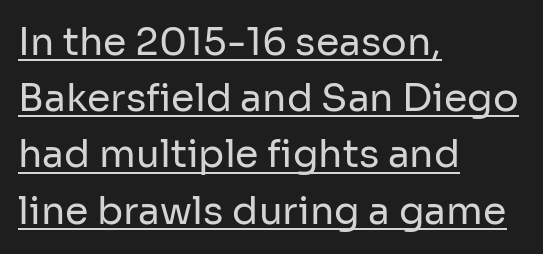
These lines sit exactly where default settings would place them. The letterforms sit shoulder to shoulder at normal distance. Each letter keeps its own natural width here, so spacing adapts to shape. Ink coverage per letter is moderate at most.
